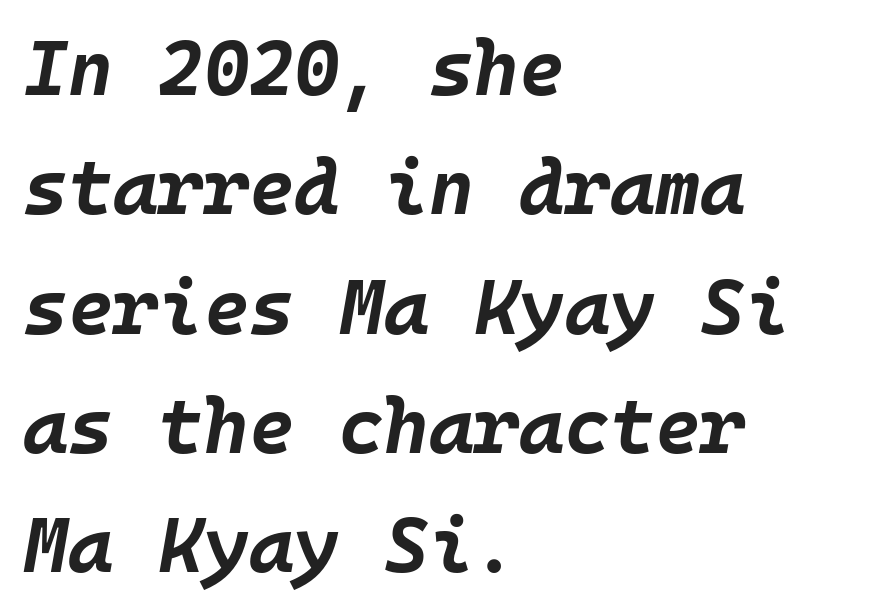
Quick note: interline space is typical. The setting favours the left margin, as ordinary paragraphs usually do. Typographic density is high because the face is bold. Italic: yes, the glyphs are oblique. The baseline area is clear.
